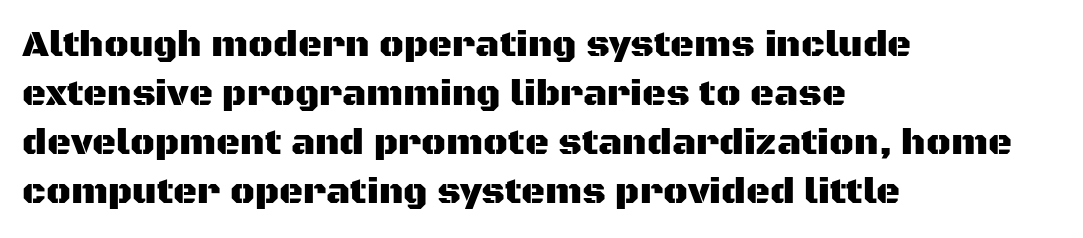
{"serif": "no", "italic": "no", "width": "normal", "stroke_contrast": "medium", "x_height": "large", "monospaced": "no", "underline": "no", "align": "left", "line_spacing": "normal", "line_spacing_ratio": 1.32, "letter_spacing": "normal", "letter_spacing_em": 0.0, "glyph_px": 37}
